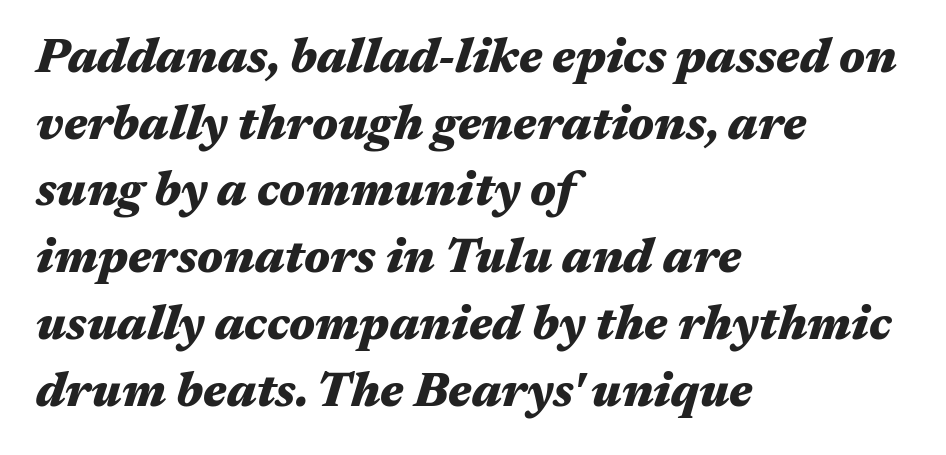
{"italic": "yes", "lean": "right", "slant_degrees": 17, "bold": "yes", "weight": "heavy", "width": "wide", "stroke_contrast": "medium", "x_height": "medium", "monospaced": "no", "underline": "no", "align": "left", "line_spacing": "normal", "line_spacing_ratio": 1.39, "letter_spacing": "normal", "letter_spacing_em": 0.0, "glyph_px": 48}
